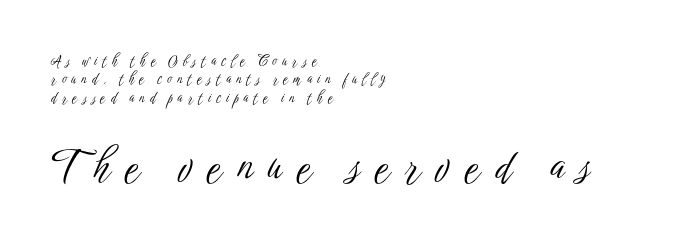
The vertical gap from one line to the next is medium. These lines are rendered in a variable-pitch font. Decoration check: the copy has no underline. Someone cranked the tracking dial way up on this one. Does the copy run flush right? No — it runs flush left.
